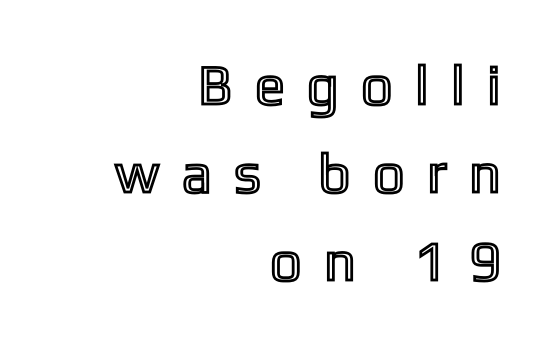
Q: Is the text italic (slanted)? A: No, it is upright.
Q: Is the text underlined? A: No.
Q: How is the paragraph aligned? A: Right-aligned.
Q: Is the spacing between letters normal or unusually wide? A: Unusually wide.
Q: Is the spacing between lines tight, normal or loose? A: Normal.
Q: Width (condensed, normal, or wide)? A: Condensed.
Q: x-height? A: Medium.
Q: Monospaced? A: No.
